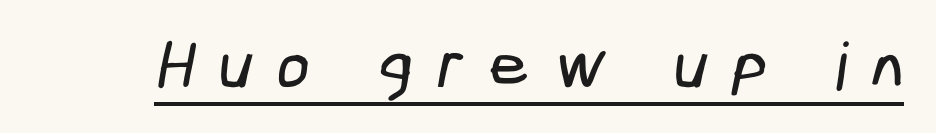
The image shows 66 px condensed sans-serif type; set unusually wide letter spacing (+0.36 em), underlined; low stroke contrast and a medium x-height.
